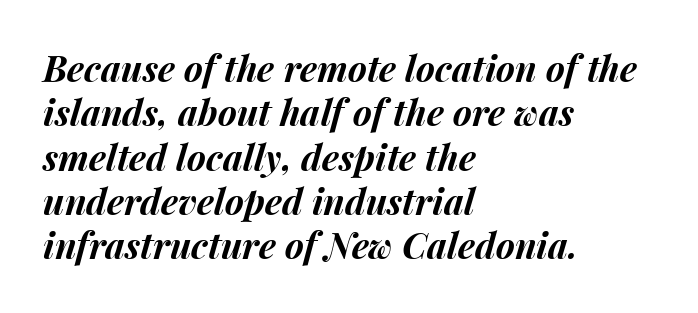
{"italic": "yes", "lean": "right", "slant_degrees": 15, "bold": "yes", "weight": "bold", "width": "normal", "stroke_contrast": "medium", "x_height": "medium", "monospaced": "no", "underline": "no", "align": "left", "line_spacing_ratio": 1.23, "letter_spacing": "normal", "letter_spacing_em": 0.0, "glyph_px": 36}
